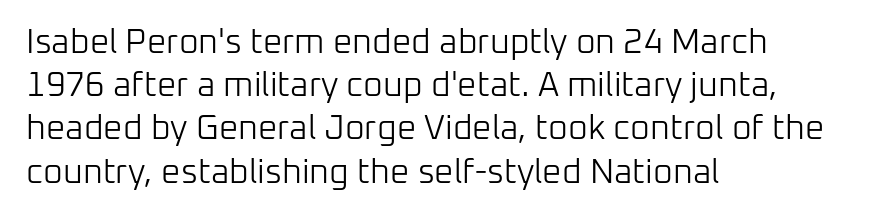
You could call the tracking neutral — neither tight nor loose. Classification — sans serif. Whoever set this chose a conventional vertical rhythm. The baseline area is clear. The letters advance in unequal steps, a hallmark of proportional type.
